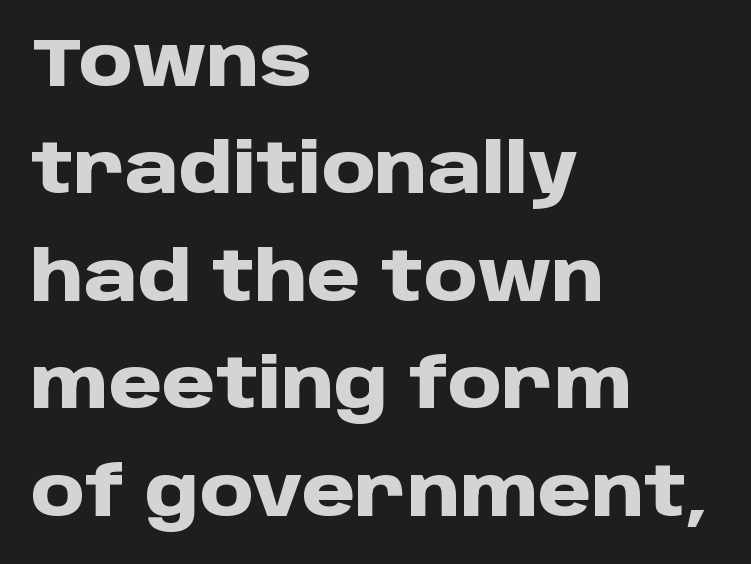
These words are printed bold, with thick strokes throughout. The text block is weighted toward the left margin, trailing off unevenly rightward. The text was rendered using a sans face with plain stroke endings. Clear beneath every line of the passage.
